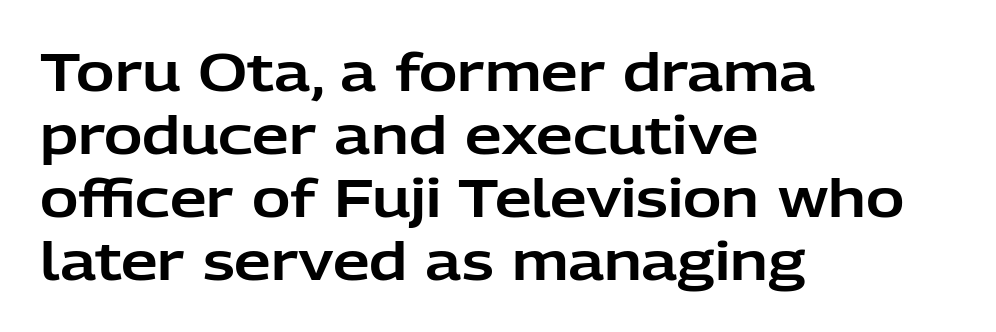
Q: Is the text italic (slanted)? A: No, it is upright.
Q: Is the typeface a serif or a sans-serif typeface? A: Sans-serif.
Q: Is the text underlined? A: No.
Q: How is the paragraph aligned? A: Left-aligned.
Q: Is the spacing between letters normal or unusually wide? A: Normal.
Q: Width (condensed, normal, or wide)? A: Normal.
Q: Stroke contrast? A: Low.
Q: x-height? A: Medium.
Q: Monospaced? A: No.
